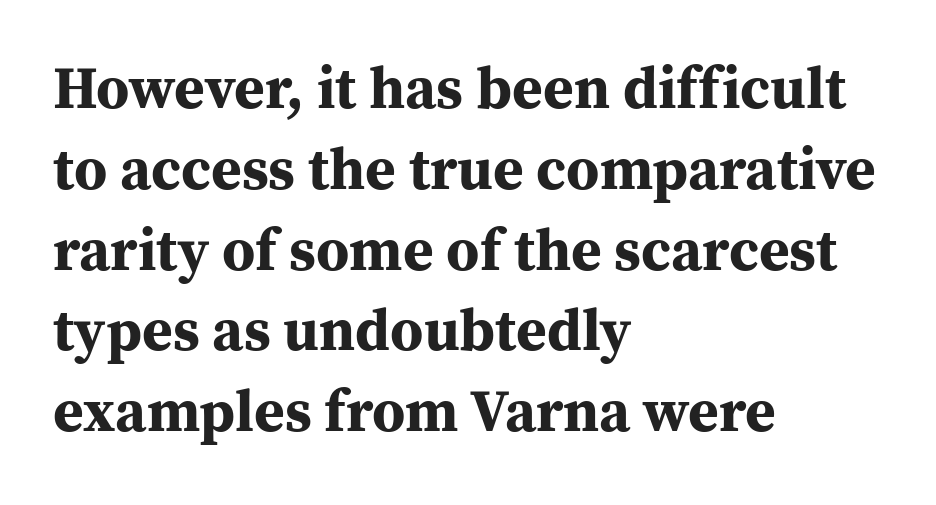
Q: Is the text bold? A: Yes.
Q: Is the text italic (slanted)? A: No, it is upright.
Q: Is the typeface a serif or a sans-serif typeface? A: Serif.
Q: Is the text underlined? A: No.
Q: How is the paragraph aligned? A: Left-aligned.
Q: Is the spacing between letters normal or unusually wide? A: Normal.
Q: Is the spacing between lines tight, normal or loose? A: Normal.
Q: Width (condensed, normal, or wide)? A: Normal.
Q: Stroke contrast? A: Medium.
Q: x-height? A: Medium.
Q: Monospaced? A: No.
